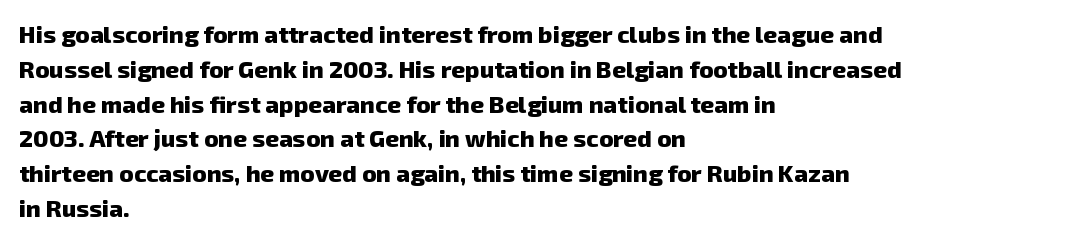
Casual observation: everything's shoved over to the left. The horizontal fit of the characters is conventional and even. The characters look thick and weighty, a clear bold. The zone under the glyphs is completely vacant. Notice how descenders clear the ascenders below comfortably — that's standard leading.
